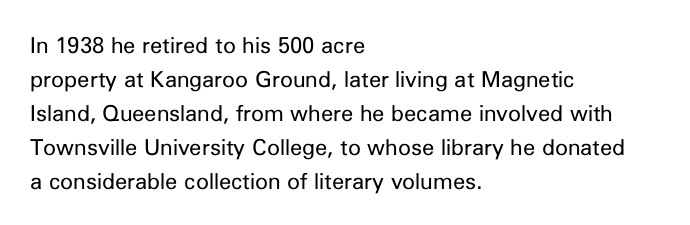
Q: Is the text bold? A: No.
Q: Is the text italic (slanted)? A: No, it is upright.
Q: Is the text underlined? A: No.
Q: How is the paragraph aligned? A: Left-aligned.
Q: Is the spacing between letters normal or unusually wide? A: Normal.
Q: Is the spacing between lines tight, normal or loose? A: Normal.
